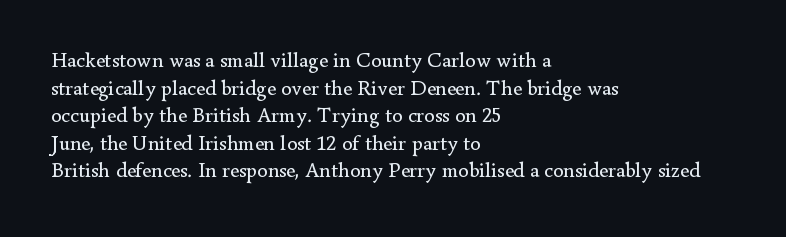
Q: Is the text bold? A: No.
Q: Is the text italic (slanted)? A: No, it is upright.
Q: Is the text underlined? A: No.
Q: How is the paragraph aligned? A: Left-aligned.
Q: Is the spacing between letters normal or unusually wide? A: Normal.
Q: Is the spacing between lines tight, normal or loose? A: Normal.
